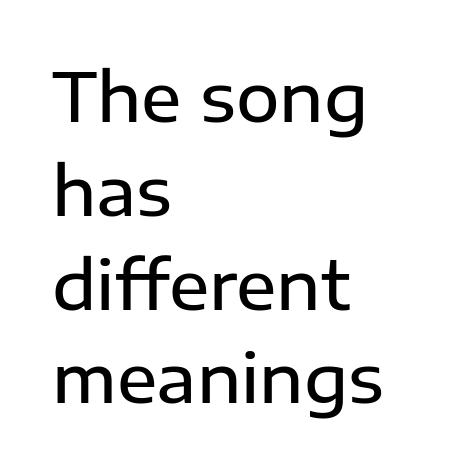
Q: Is the text bold? A: Semi-bold.
Q: Is the text italic (slanted)? A: No, it is upright.
Q: Is the typeface a serif or a sans-serif typeface? A: Sans-serif.
Q: Is the text underlined? A: No.
Q: How is the paragraph aligned? A: Left-aligned.
Q: Is the spacing between letters normal or unusually wide? A: Normal.
Q: Is the spacing between lines tight, normal or loose? A: Normal.
Q: Width (condensed, normal, or wide)? A: Normal.
Q: Stroke contrast? A: Low.
Q: x-height? A: Medium.
Q: Monospaced? A: No.
